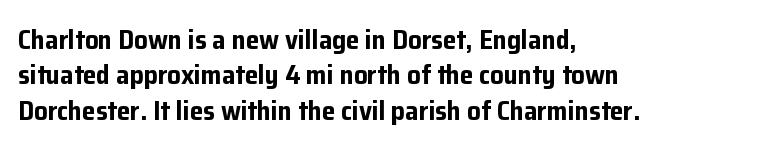
A clean baseline with only descenders dipping below it. These lines stack with their left ends in a neat column. Regular leading. Pretty heavy lettering here — definitely bold. Does extra space separate the letters? No, they use regular spacing.
